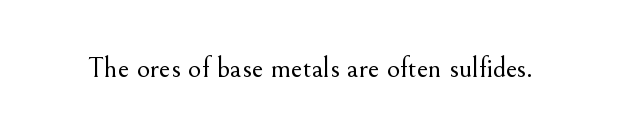
{"serif": "yes", "italic": "no", "bold": "no", "weight": "light", "width": "normal", "stroke_contrast": "medium", "x_height": "small", "monospaced": "no", "underline": "no", "letter_spacing": "normal", "letter_spacing_em": 0.0, "glyph_px": 29}
